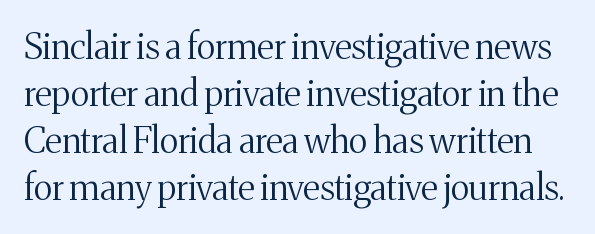
The image shows 35 px regular-weight serif type, upright; set normal line spacing (1.34x), normal letter spacing, not underlined; medium stroke contrast and a medium x-height.
